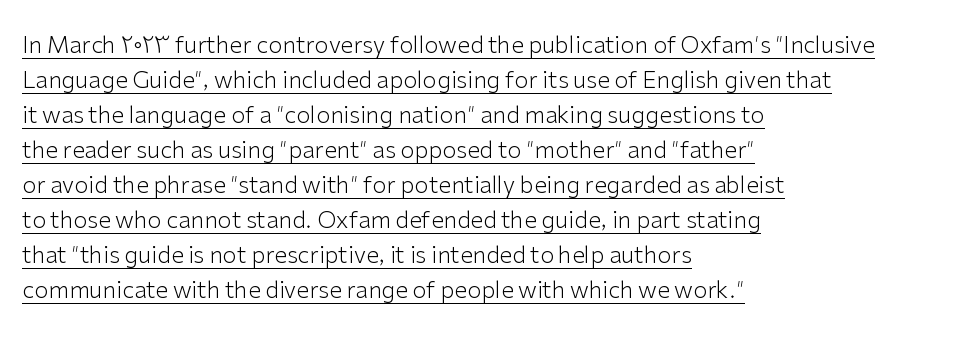
The lines sit at an ordinary, default distance from one another. Nothing heavy about these letters — not bold at all. Notice how the passage keeps a crisp vertical edge on the left only. Is there any slant? The stems are plumb.
